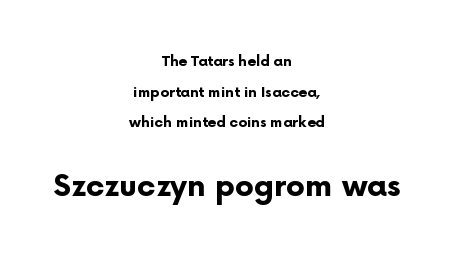
The image shows 30 px bold sans-serif type, upright; set centered, loose line spacing (2.19x), normal letter spacing, not underlined; the second (bottom) block is 2.14x larger; low stroke contrast and a medium x-height.
